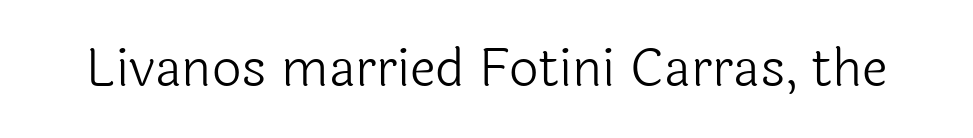
{"serif": "no", "italic": "no", "bold": "no", "weight": "light", "width": "normal", "x_height": "medium", "monospaced": "no", "underline": "no", "letter_spacing": "normal", "letter_spacing_em": 0.0, "glyph_px": 52}
